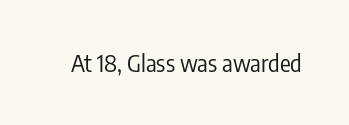
Q: Is the text bold? A: No.
Q: Is the text italic (slanted)? A: No, it is upright.
Q: Is the text underlined? A: No.
Q: Is the spacing between letters normal or unusually wide? A: Normal.
